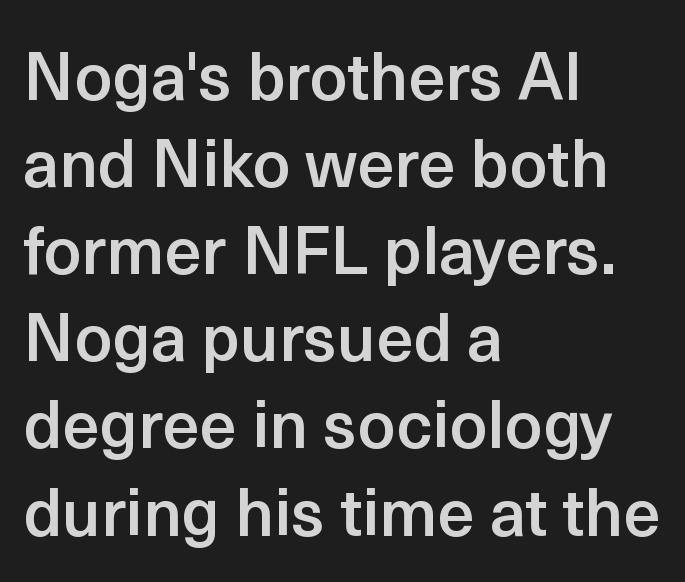
Q: Is the text bold? A: Semi-bold.
Q: Is the text italic (slanted)? A: No, it is upright.
Q: Is the typeface a serif or a sans-serif typeface? A: Sans-serif.
Q: Is the text underlined? A: No.
Q: How is the paragraph aligned? A: Left-aligned.
Q: Is the spacing between letters normal or unusually wide? A: Normal.
Q: Is the spacing between lines tight, normal or loose? A: Normal.
Q: Width (condensed, normal, or wide)? A: Normal.
Q: x-height? A: Medium.
Q: Monospaced? A: No.
